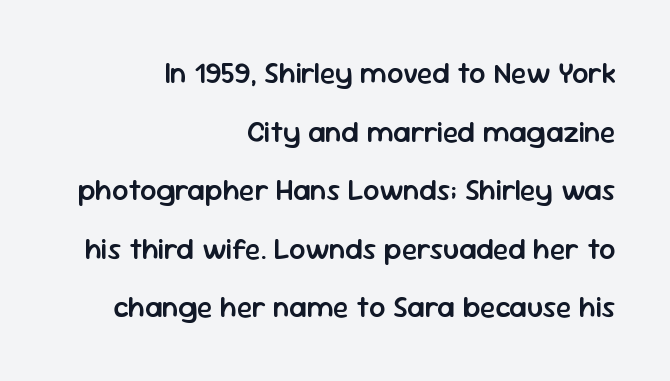
The image shows 29 px semibold sans-serif type, upright; set right-aligned, loose line spacing (2.02x), normal letter spacing, not underlined; low stroke contrast and a medium x-height.
